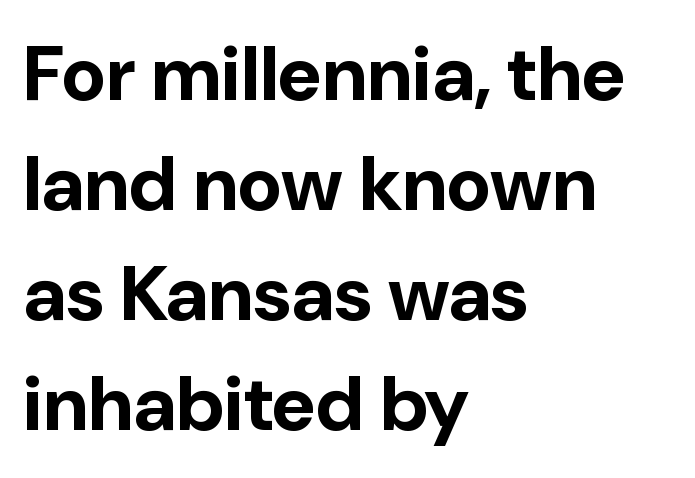
The image shows 77 px bold sans-serif type, upright; set left-aligned, normal line spacing (1.43x), normal letter spacing, not underlined; low stroke contrast and a medium x-height.
